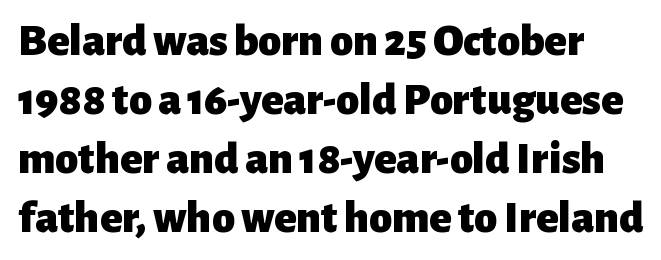
The image shows 46 px heavy sans-serif type, upright; set normal line spacing (1.28x), normal letter spacing, not underlined; low stroke contrast and a medium x-height.
